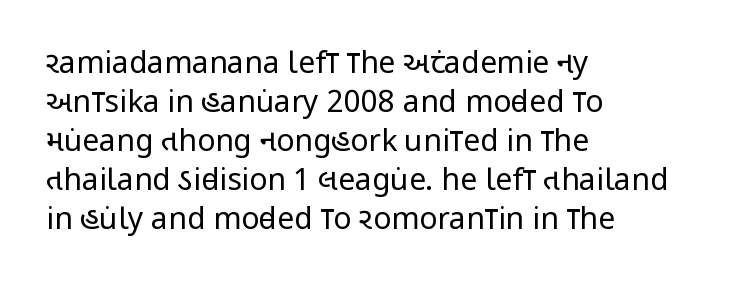
{"serif": "no", "italic": "no", "bold": "no", "weight": "regular", "width": "condensed", "stroke_contrast": "low", "x_height": "large", "monospaced": "no", "underline": "no", "align": "left", "line_spacing": "normal", "line_spacing_ratio": 1.3, "letter_spacing": "normal", "letter_spacing_em": 0.0, "glyph_px": 30}
